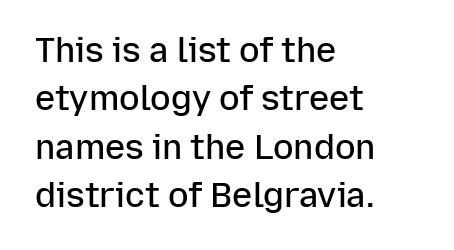
{"serif": "no", "italic": "no", "bold": "semi", "weight": "semibold", "width": "normal", "stroke_contrast": "low", "x_height": "medium", "monospaced": "no", "underline": "no", "align": "left", "line_spacing": "normal", "line_spacing_ratio": 1.42, "letter_spacing": "normal", "letter_spacing_em": 0.0, "glyph_px": 34}
